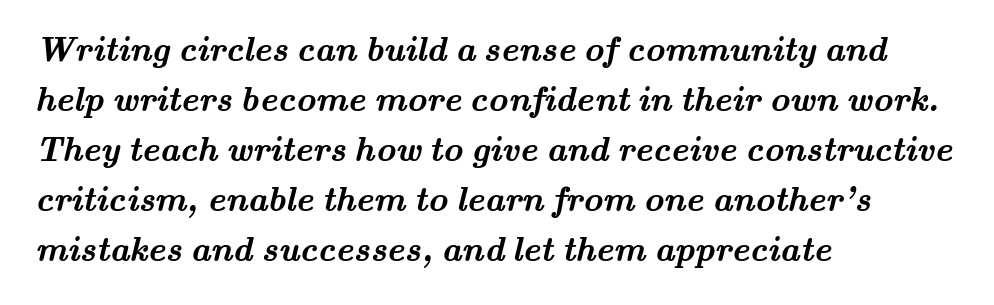
Do the characters align in a grid? No, the font is proportional. The passage shown is not underscored anywhere. Visually the block forms a straight wall on the left and a jagged coastline on the right. The letterforms sit shoulder to shoulder at normal distance. Reading down the column, the eye jumps a familiar distance to each next line.
